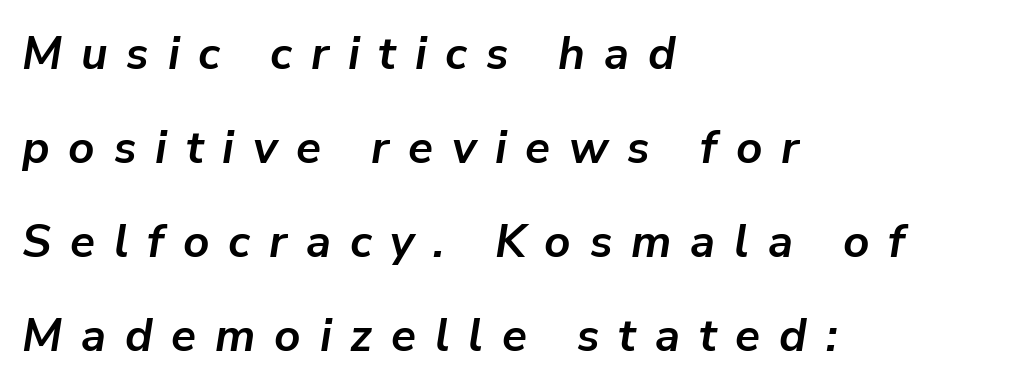
Where is the straight margin? On the left. Designer's note — italics engaged. The rendering uses natural spacing where letterforms have individual widths. Has an underline been added? It has not. Is the type bold? Yes — the strokes are clearly thick and heavy.
